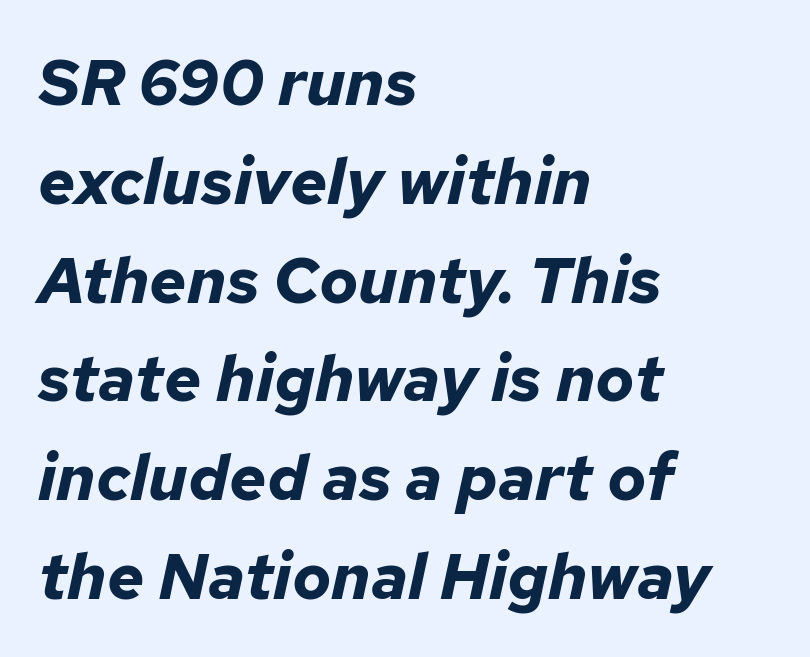
The image shows 65 px bold type, italic (leaning right); set left-aligned, normal line spacing (1.52x), normal letter spacing, not underlined; low stroke contrast and a medium x-height.
